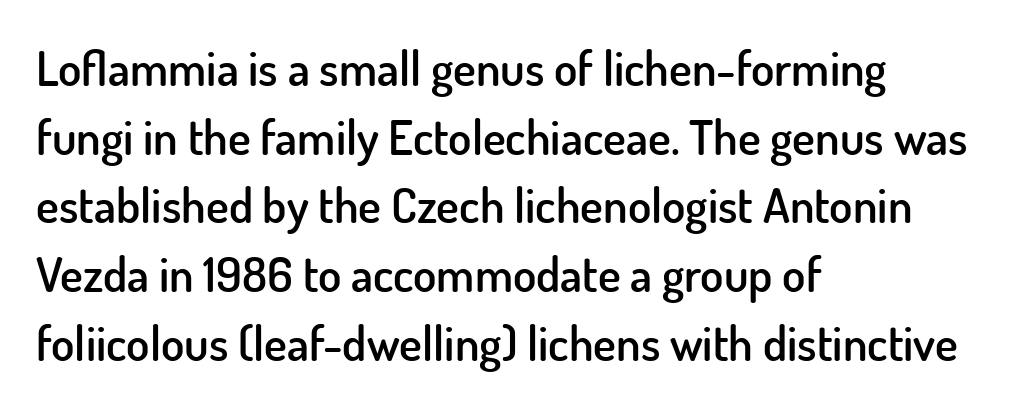
This block has exactly the height ordinary leading produces. These lines keep a tight, regular rhythm from letter to letter. Do the letters lean? They stand straight. This sample uses a sans-serif face. The ragged edge is on the right, which tells us the setting is flush left.
